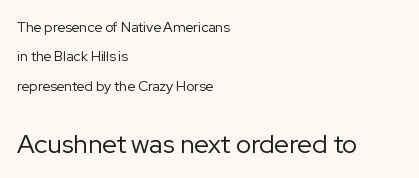
The image shows 26 px text type, upright; set left-aligned, loose line spacing (2.09x), normal letter spacing, not underlined; the second (bottom) block is 1.86x larger.
